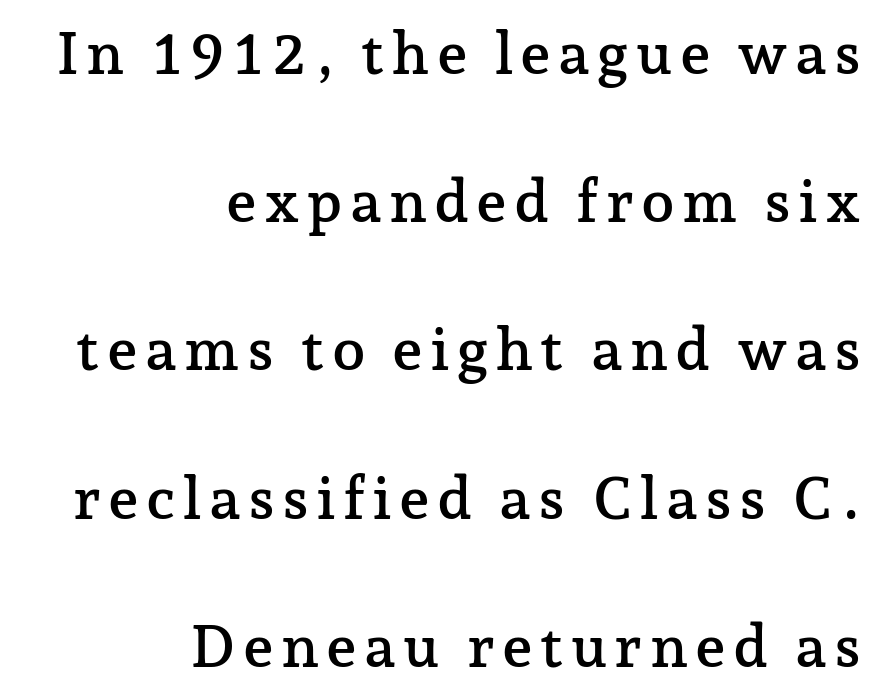
Q: Is the text italic (slanted)? A: No, it is upright.
Q: Is the typeface a serif or a sans-serif typeface? A: Serif.
Q: Is the text underlined? A: No.
Q: How is the paragraph aligned? A: Right-aligned.
Q: Is the spacing between lines tight, normal or loose? A: Loose.
Q: Width (condensed, normal, or wide)? A: Normal.
Q: Stroke contrast? A: Low.
Q: x-height? A: Medium.
Q: Monospaced? A: No.
